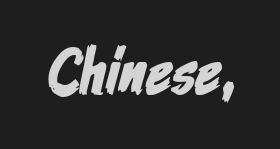
The glyphs in this specimen are sans serif. Looks like regular typesetting: each glyph gets only the width it needs. Rule under the text: the space is simply empty. Each word holds together tightly as a unit, with standard inter-letter gaps.
